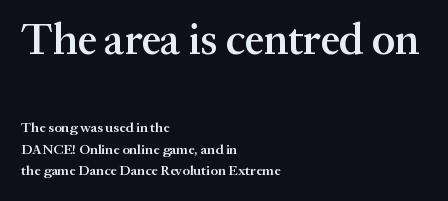
Any mark beneath the type? The region is blank. The letters carry serifs — small finishing strokes at the ends of their stems. Tracking here is standard; glyphs follow each other at the usual distance. This rendering uses left alignment, leaving the right contour irregular. This is the regular roman posture of the typeface.
